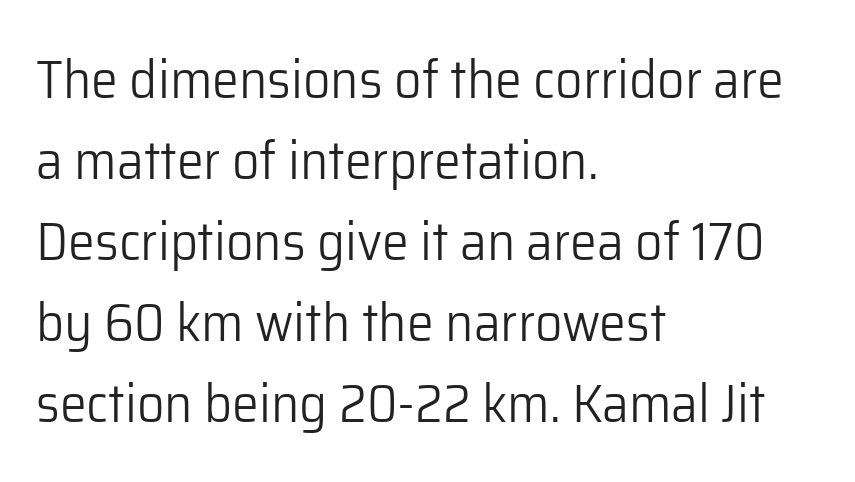
Q: Is the text bold? A: No.
Q: Is the text italic (slanted)? A: No, it is upright.
Q: Is the typeface a serif or a sans-serif typeface? A: Sans-serif.
Q: Is the text underlined? A: No.
Q: How is the paragraph aligned? A: Left-aligned.
Q: Is the spacing between letters normal or unusually wide? A: Normal.
Q: Is the spacing between lines tight, normal or loose? A: Normal.
Q: Width (condensed, normal, or wide)? A: Normal.
Q: Stroke contrast? A: Low.
Q: x-height? A: Medium.
Q: Monospaced? A: No.
